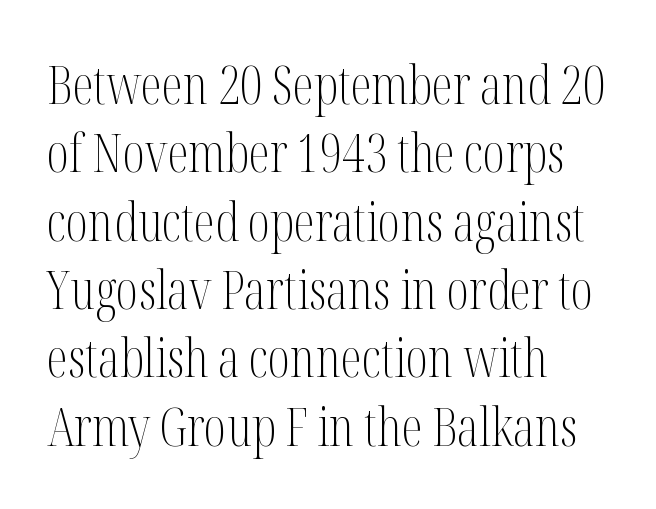
In terms of posture, this sample is upright. Beneath every word, the page is bare. What stands out about the letter spacing? Nothing — it is the standard amount. Rows of type keep a routine distance in the vertical direction. This is not heavy type; no bold has been used. These lines are set flush left with a ragged right edge.
